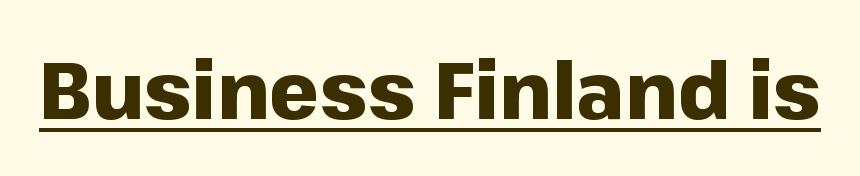
Q: Is the text bold? A: Yes.
Q: Is the text italic (slanted)? A: No, it is upright.
Q: Is the typeface a serif or a sans-serif typeface? A: Sans-serif.
Q: Is the text underlined? A: Yes.
Q: Is the spacing between letters normal or unusually wide? A: Normal.
Q: Width (condensed, normal, or wide)? A: Normal.
Q: Stroke contrast? A: Low.
Q: x-height? A: Medium.
Q: Monospaced? A: No.
